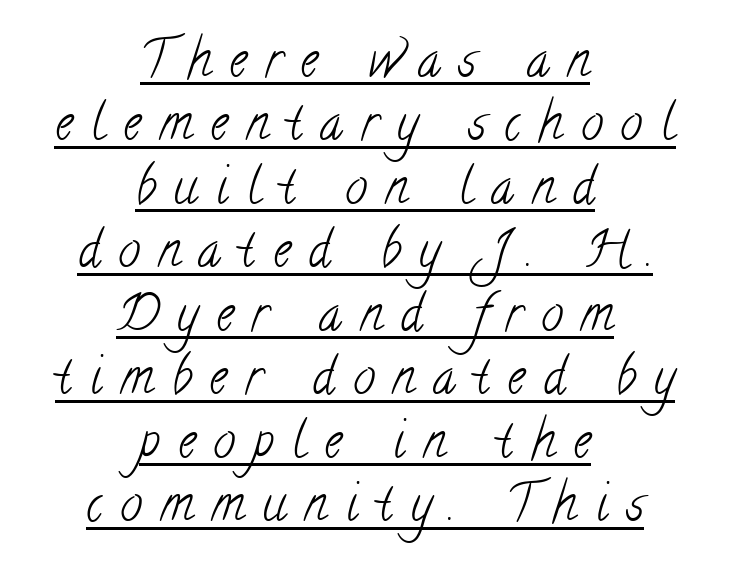
Each line of the rendering has a horizontal stroke beneath the glyphs. The tracking jumps out immediately: characters are airy and widely separated. Short and long lines alike share a common midpoint.
